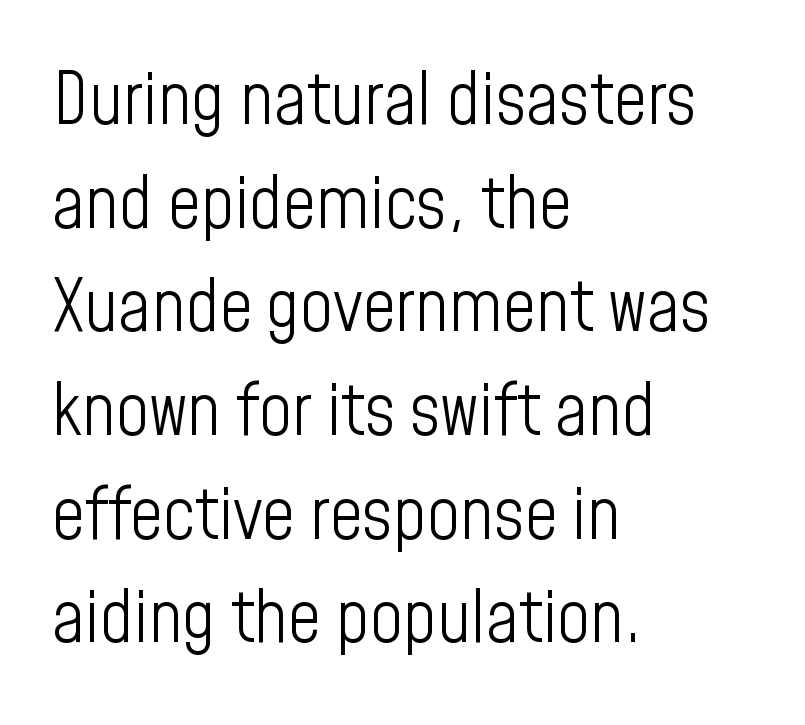
Q: Is the text bold? A: No.
Q: Is the text italic (slanted)? A: No, it is upright.
Q: Is the typeface a serif or a sans-serif typeface? A: Sans-serif.
Q: Is the text underlined? A: No.
Q: How is the paragraph aligned? A: Left-aligned.
Q: Is the spacing between letters normal or unusually wide? A: Normal.
Q: Is the spacing between lines tight, normal or loose? A: Normal.
Q: Width (condensed, normal, or wide)? A: Condensed.
Q: Stroke contrast? A: Low.
Q: x-height? A: Medium.
Q: Monospaced? A: No.
